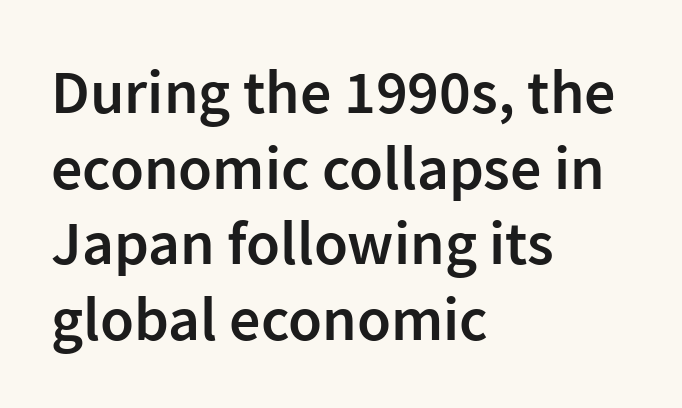
The image shows 62 px semibold sans-serif type, upright; set left-aligned, line spacing 1.22x, normal letter spacing, not underlined; low stroke contrast and a medium x-height.
